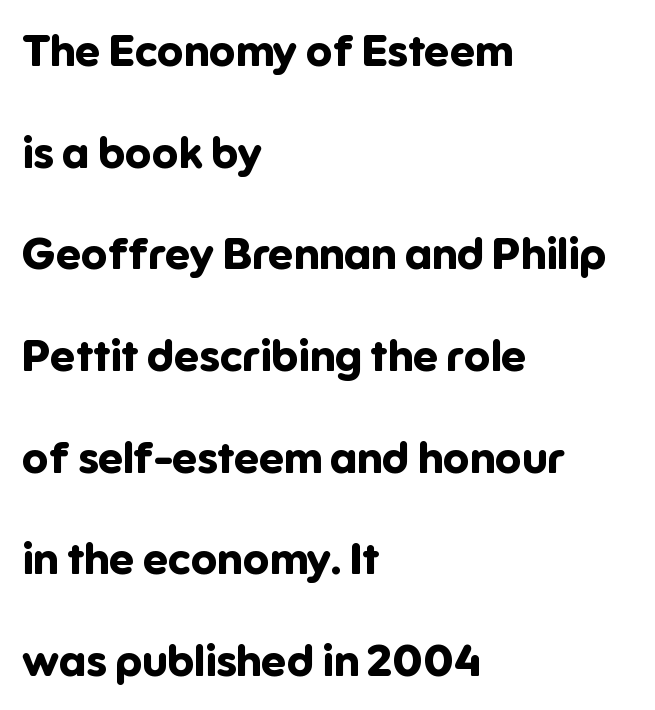
The image shows 44 px bold sans-serif type, upright; set left-aligned, loose line spacing (2.31x), normal letter spacing, not underlined; low stroke contrast and a medium x-height.
